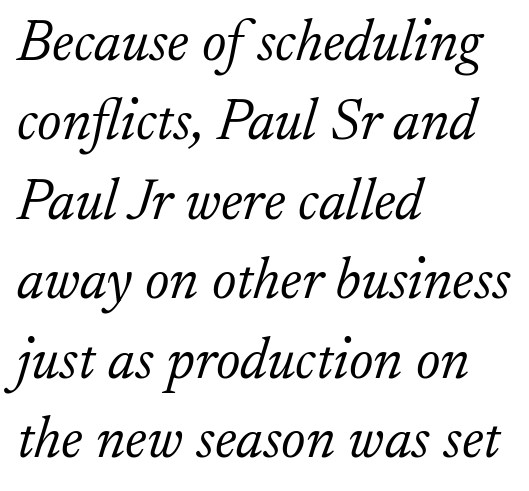
Q: Is the text bold? A: No.
Q: Is the text italic (slanted)? A: Yes, it leans right by about 17 degrees.
Q: Is the typeface a serif or a sans-serif typeface? A: Serif.
Q: Is the text underlined? A: No.
Q: How is the paragraph aligned? A: Left-aligned.
Q: Is the spacing between letters normal or unusually wide? A: Normal.
Q: Is the spacing between lines tight, normal or loose? A: Normal.
Q: Width (condensed, normal, or wide)? A: Normal.
Q: Stroke contrast? A: Low.
Q: x-height? A: Small.
Q: Monospaced? A: No.
